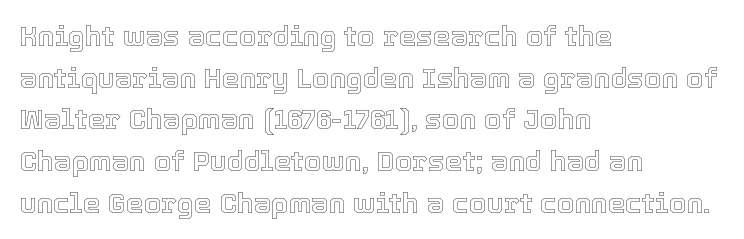
Q: Is the text italic (slanted)? A: No, it is upright.
Q: Is the text underlined? A: No.
Q: How is the paragraph aligned? A: Left-aligned.
Q: Is the spacing between letters normal or unusually wide? A: Normal.
Q: Is the spacing between lines tight, normal or loose? A: Normal.
Q: Width (condensed, normal, or wide)? A: Normal.
Q: x-height? A: Medium.
Q: Monospaced? A: No.
